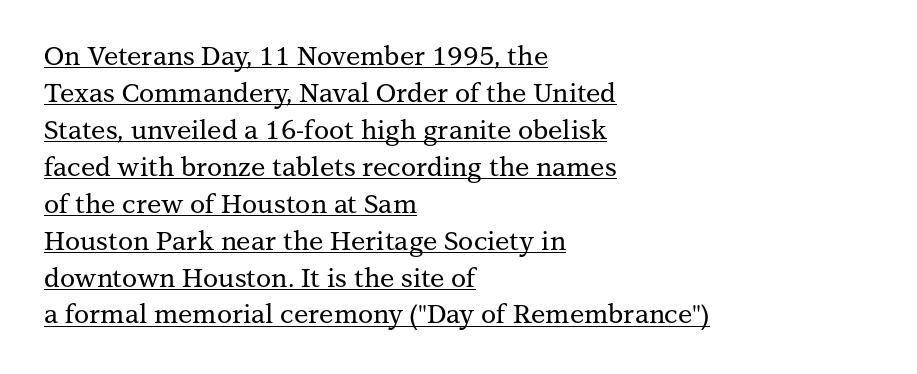
The type is set solid horizontally, with unmodified tracking. The letters stand straight up with perfectly vertical stems. Honestly, the underline is the first thing you notice here. The lines sit at an ordinary, default distance from one another. Which margin do the lines hug? The left one — the right edge is uneven.
